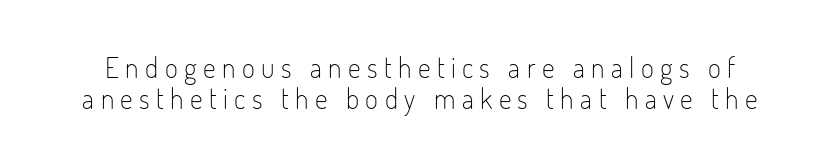
The specimen reads as upright at a glance. The passage shown has open, widely tracked lettering throughout. Looks like regular typesetting: each glyph gets only the width it needs. Just letters on the line, the space beneath them empty. Each new line begins almost immediately beneath the previous one.
